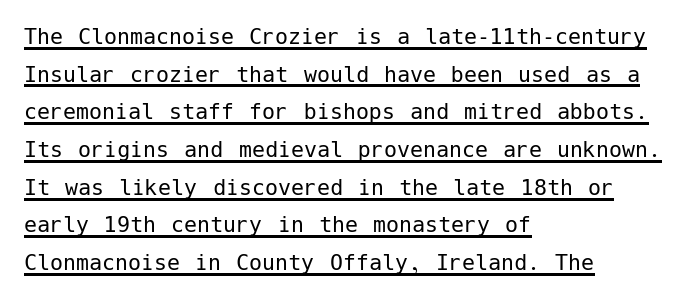
The image shows 26 px text type, upright; set left-aligned, normal line spacing (1.45x), normal letter spacing, underlined.
